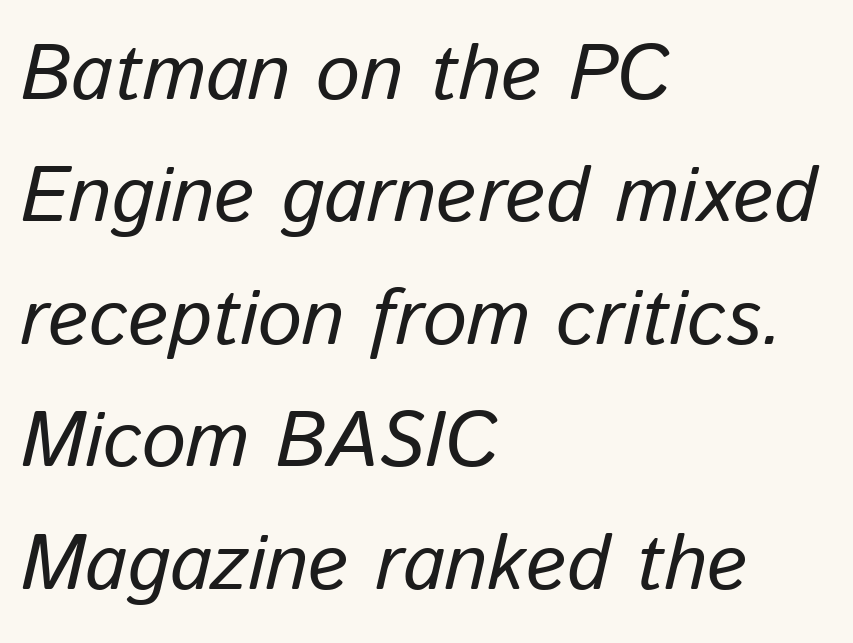
Q: Is the text bold? A: No.
Q: Is the text italic (slanted)? A: Yes, it leans right by about 13 degrees.
Q: Is the text underlined? A: No.
Q: How is the paragraph aligned? A: Left-aligned.
Q: Is the spacing between letters normal or unusually wide? A: Normal.
Q: Is the spacing between lines tight, normal or loose? A: Normal.
Q: Width (condensed, normal, or wide)? A: Normal.
Q: Stroke contrast? A: Low.
Q: x-height? A: Medium.
Q: Monospaced? A: No.
